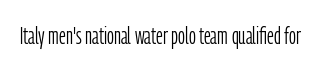
The image shows 24 px text type, upright; set normal letter spacing, not underlined.
